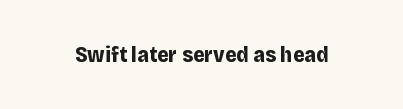
The image shows 22 px bold type, upright; set normal letter spacing, not underlined.
